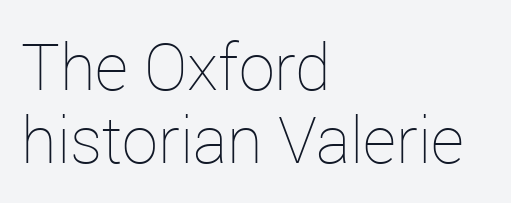
The image shows 65 px thin type, upright; set left-aligned, tight line spacing (1.13x), normal letter spacing, not underlined; low stroke contrast and a medium x-height.
